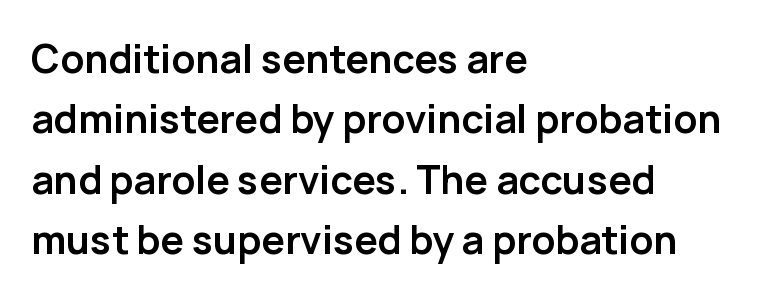
Between one letter and the next there's only the usual sliver of space. Notice how thick the strokes are: this is what a full bold looks like. Rule under the text: the space is simply empty. Each letter's strokes conclude bluntly, with no projecting serifs.
